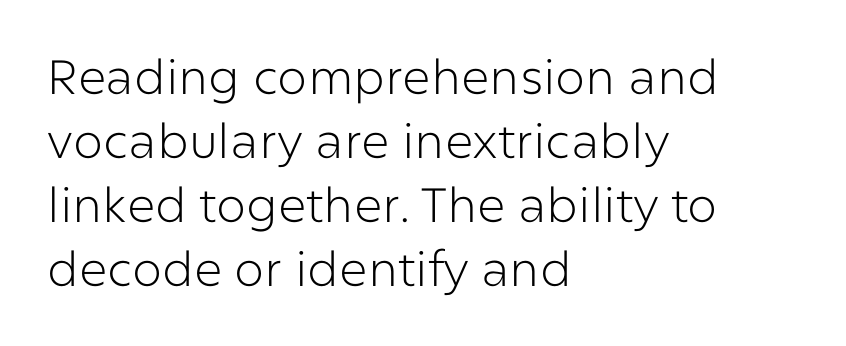
Left-aligned paragraph, ragged on the right. Nope, not italic — everything's standing straight. Clear beneath every line of the passage. The cut favours lightness, reaching ordinary text weight at its darkest. Serifs: no, the terminals of the letterforms are clean.
